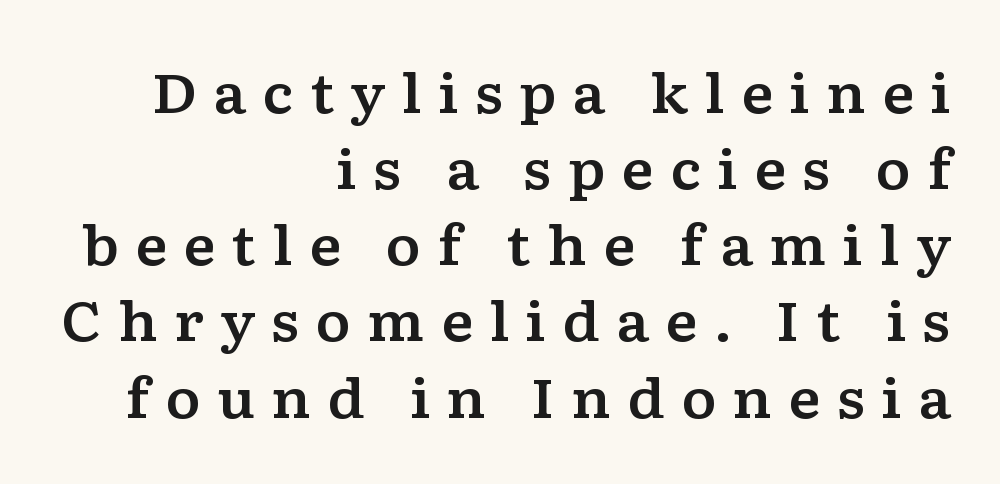
{"serif": "yes", "italic": "no", "width": "wide", "stroke_contrast": "low", "x_height": "medium", "monospaced": "no", "underline": "no", "align": "right", "line_spacing": "normal", "line_spacing_ratio": 1.41, "letter_spacing": "wide", "letter_spacing_em": 0.29, "glyph_px": 54}
